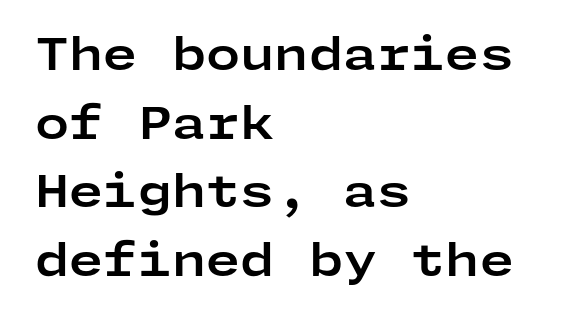
Every stem runs plumb, perpendicular to the baseline. Any mark beneath the type? The region is blank. The letters carry no serifs — their stems end cleanly without finishing strokes. In terms of leading, this rendering sits right in the middle. Compared with an ordinary text face, these strokes are far heavier — a full bold.
